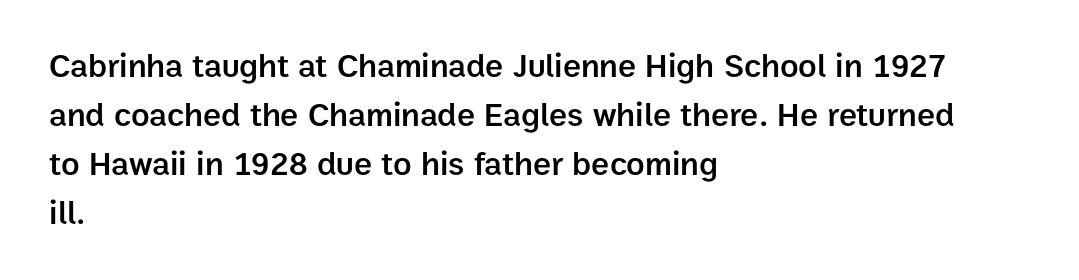
Q: Is the text bold? A: Semi-bold.
Q: Is the text italic (slanted)? A: No, it is upright.
Q: Is the typeface a serif or a sans-serif typeface? A: Sans-serif.
Q: Is the text underlined? A: No.
Q: How is the paragraph aligned? A: Left-aligned.
Q: Is the spacing between letters normal or unusually wide? A: Normal.
Q: Is the spacing between lines tight, normal or loose? A: Normal.
Q: Width (condensed, normal, or wide)? A: Normal.
Q: Stroke contrast? A: Low.
Q: x-height? A: Medium.
Q: Monospaced? A: No.
